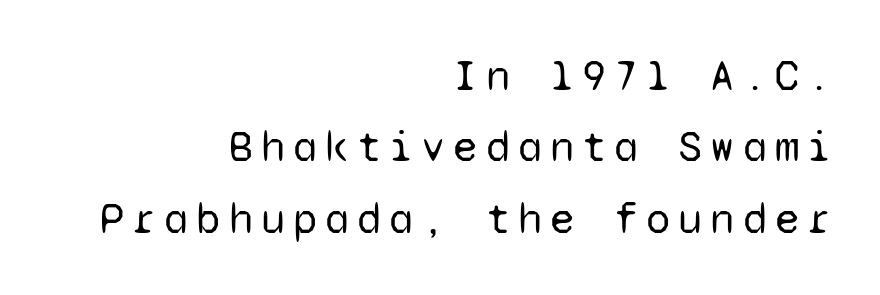
Type style note: lacks serifs. Each row of text sits above clean, open space. The passage shown is not bold in any degree. Leftover space on each line is placed entirely before the opening word. This sample keeps an unexceptional amount of space between lines.
